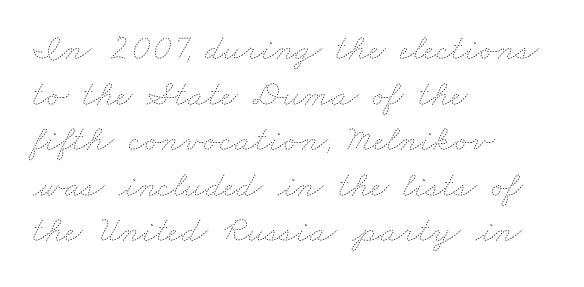
Q: Is the text bold? A: No.
Q: Is the text underlined? A: No.
Q: How is the paragraph aligned? A: Left-aligned.
Q: Is the spacing between letters normal or unusually wide? A: Normal.
Q: Width (condensed, normal, or wide)? A: Wide.
Q: Stroke contrast? A: Low.
Q: x-height? A: Small.
Q: Monospaced? A: No.
